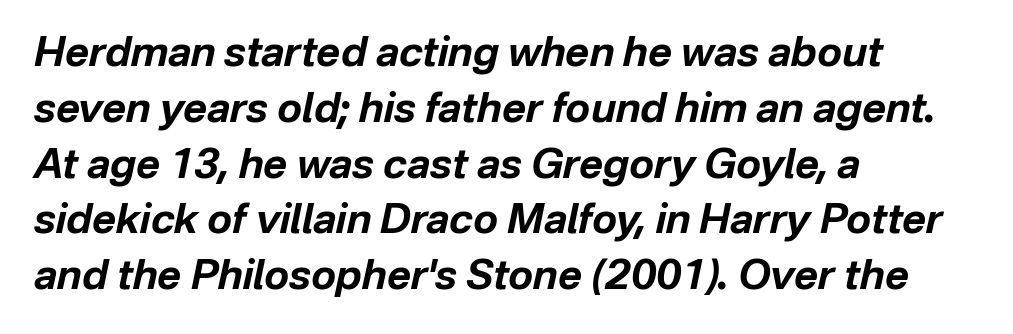
Q: Is the text bold? A: Yes.
Q: Is the text italic (slanted)? A: Yes, it leans right by about 12 degrees.
Q: Is the text underlined? A: No.
Q: How is the paragraph aligned? A: Left-aligned.
Q: Is the spacing between letters normal or unusually wide? A: Normal.
Q: Is the spacing between lines tight, normal or loose? A: Normal.
Q: Width (condensed, normal, or wide)? A: Normal.
Q: Stroke contrast? A: Low.
Q: x-height? A: Medium.
Q: Monospaced? A: No.
